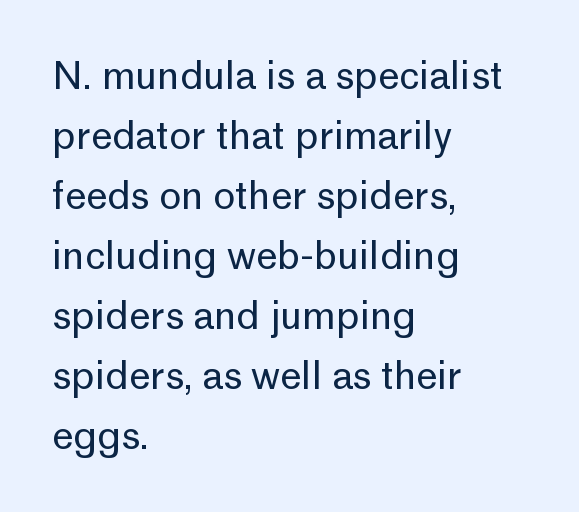
Q: Is the text bold? A: No.
Q: Is the text italic (slanted)? A: No, it is upright.
Q: Is the typeface a serif or a sans-serif typeface? A: Sans-serif.
Q: Is the text underlined? A: No.
Q: How is the paragraph aligned? A: Left-aligned.
Q: Is the spacing between letters normal or unusually wide? A: Normal.
Q: Is the spacing between lines tight, normal or loose? A: Normal.
Q: Width (condensed, normal, or wide)? A: Normal.
Q: Stroke contrast? A: Low.
Q: x-height? A: Medium.
Q: Monospaced? A: No.
